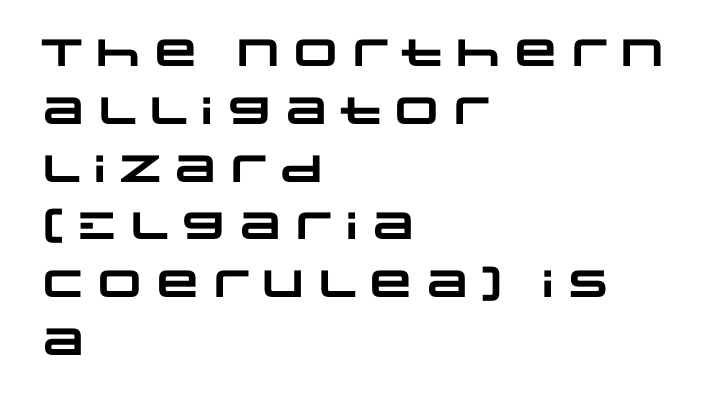
Q: Is the text bold? A: Yes.
Q: Is the typeface a serif or a sans-serif typeface? A: Sans-serif.
Q: Is the text underlined? A: No.
Q: How is the paragraph aligned? A: Left-aligned.
Q: Is the spacing between letters normal or unusually wide? A: Normal.
Q: Is the spacing between lines tight, normal or loose? A: Normal.
Q: Width (condensed, normal, or wide)? A: Wide.
Q: Stroke contrast? A: Low.
Q: x-height? A: Large.
Q: Monospaced? A: No.
